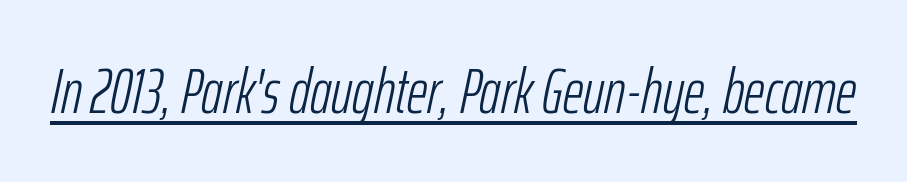
This reads as an unemphasized weight, regular at the heaviest. Honestly, the letter spacing is just normal — you wouldn't notice it. In designer terms, the underline attribute is active on this setting. The font's italic variant was chosen for this text. Character widths vary here, with narrow letters taking less room than wide ones.
